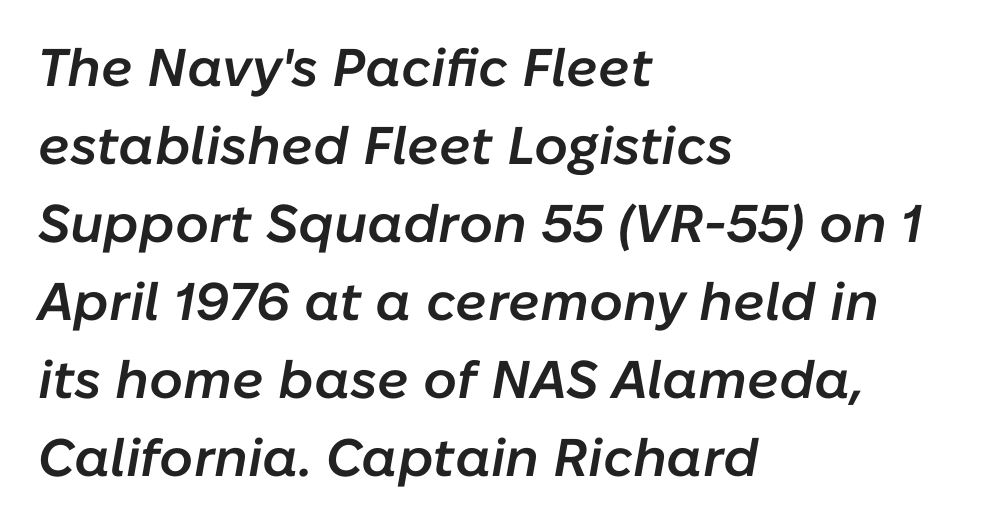
Q: Is the text bold? A: Semi-bold.
Q: Is the text italic (slanted)? A: Yes, it leans right by about 10 degrees.
Q: Is the text underlined? A: No.
Q: How is the paragraph aligned? A: Left-aligned.
Q: Is the spacing between letters normal or unusually wide? A: Normal.
Q: Is the spacing between lines tight, normal or loose? A: Normal.
Q: Width (condensed, normal, or wide)? A: Normal.
Q: Stroke contrast? A: Low.
Q: x-height? A: Medium.
Q: Monospaced? A: No.
